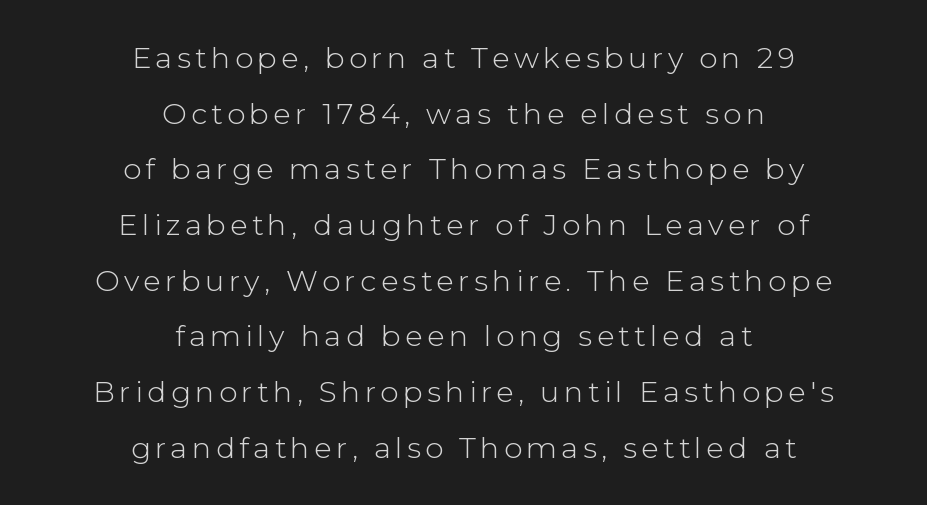
Each letter keeps its own natural width here, so spacing adapts to shape. Note: no serifs on the glyphs. This is roman type, the default non-slanted kind. Each new line begins a long way beneath the previous one. Caption: multi-line text, centered on the measure.
